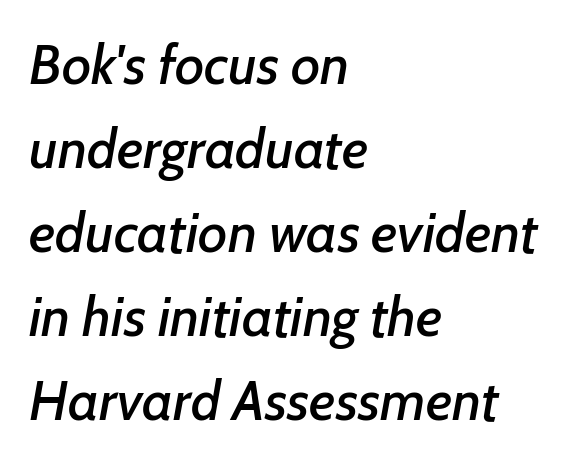
The image shows 56 px text type, italic (leaning right); set left-aligned, normal line spacing (1.5x), normal letter spacing, not underlined; low stroke contrast and a medium x-height.
